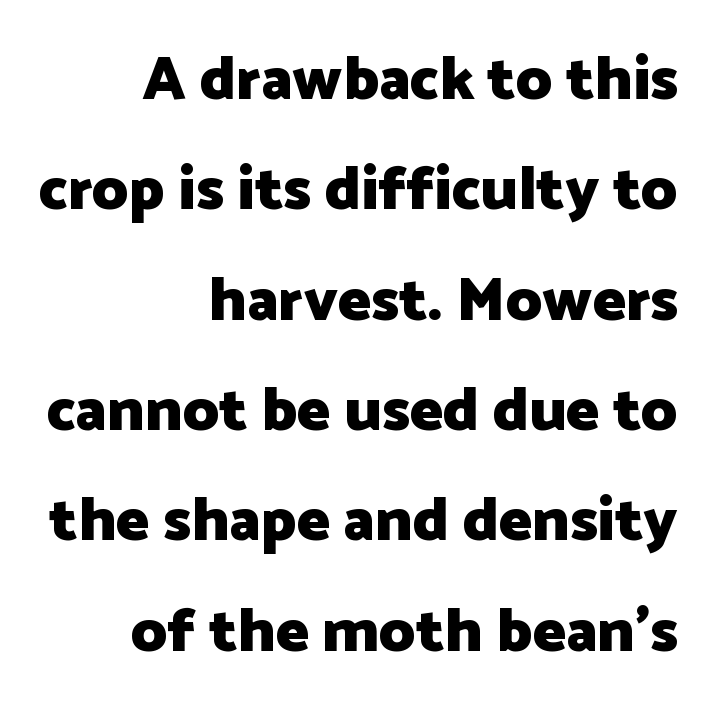
Q: Is the text bold? A: Yes.
Q: Is the text italic (slanted)? A: No, it is upright.
Q: Is the typeface a serif or a sans-serif typeface? A: Sans-serif.
Q: Is the text underlined? A: No.
Q: How is the paragraph aligned? A: Right-aligned.
Q: Is the spacing between letters normal or unusually wide? A: Normal.
Q: Width (condensed, normal, or wide)? A: Normal.
Q: Stroke contrast? A: Low.
Q: x-height? A: Medium.
Q: Monospaced? A: No.
